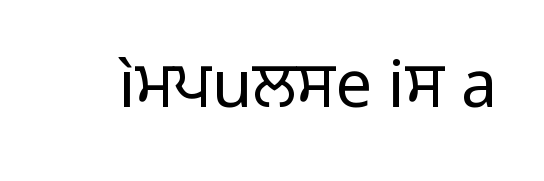
{"serif": "no", "italic": "no", "bold": "no", "weight": "regular", "width": "normal", "stroke_contrast": "low", "x_height": "medium", "monospaced": "no", "underline": "no", "letter_spacing": "normal", "letter_spacing_em": 0.0, "glyph_px": 65}
